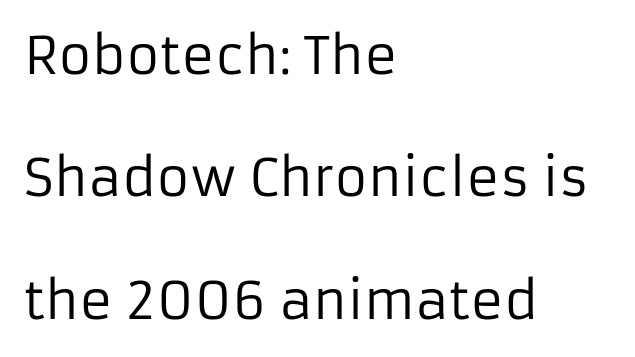
Q: Is the text bold? A: No.
Q: Is the text italic (slanted)? A: No, it is upright.
Q: Is the typeface a serif or a sans-serif typeface? A: Sans-serif.
Q: Is the text underlined? A: No.
Q: How is the paragraph aligned? A: Left-aligned.
Q: Is the spacing between letters normal or unusually wide? A: Normal.
Q: Is the spacing between lines tight, normal or loose? A: Loose.
Q: Width (condensed, normal, or wide)? A: Normal.
Q: Stroke contrast? A: Low.
Q: x-height? A: Medium.
Q: Monospaced? A: No.
